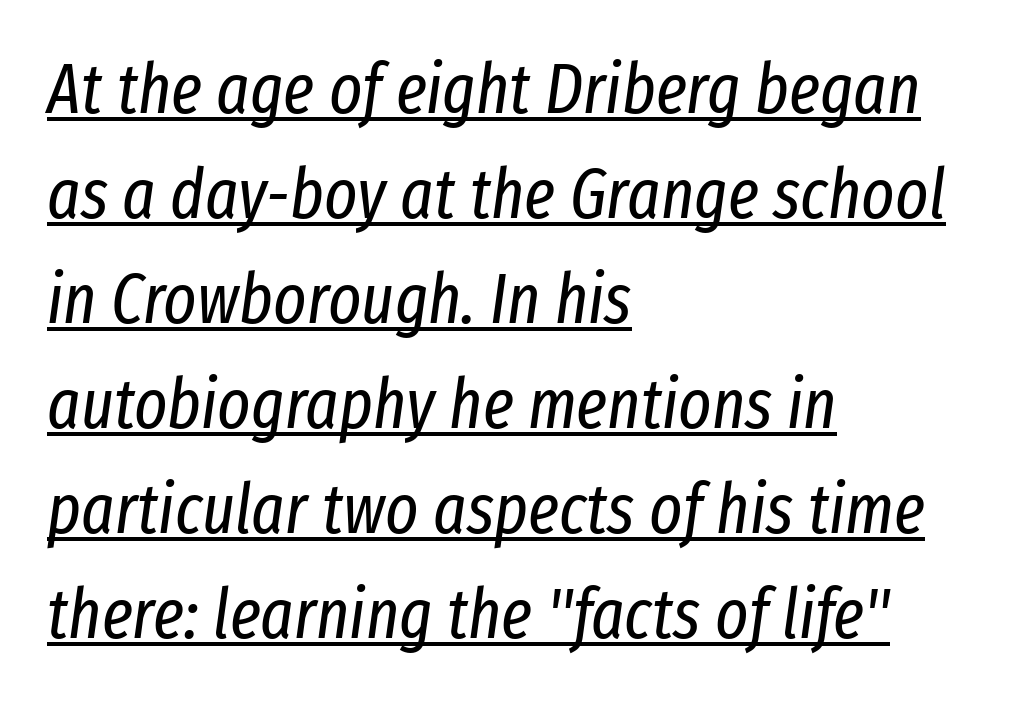
Q: Is the text bold? A: No.
Q: Is the text italic (slanted)? A: Yes, it leans right by about 8 degrees.
Q: Is the text underlined? A: Yes.
Q: How is the paragraph aligned? A: Left-aligned.
Q: Is the spacing between letters normal or unusually wide? A: Normal.
Q: Is the spacing between lines tight, normal or loose? A: Normal.
Q: Width (condensed, normal, or wide)? A: Condensed.
Q: Stroke contrast? A: Low.
Q: x-height? A: Medium.
Q: Monospaced? A: No.
